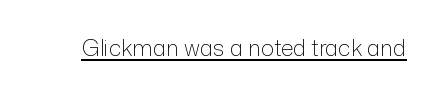
Does a line run under the words? Yes, clearly. Each word holds together tightly as a unit, with standard inter-letter gaps. When letters stand straight like this, we call the style roman or upright. Compared with a typical body face, this is equally light or lighter still.
